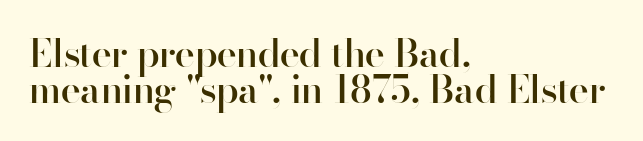
One glance says dense: line gaps are narrower than usual. You could not count columns in this text — the font is proportionally spaced. If you drew a ruler down the left edge, every line would touch it. Heft: intermediate — a semibold.
